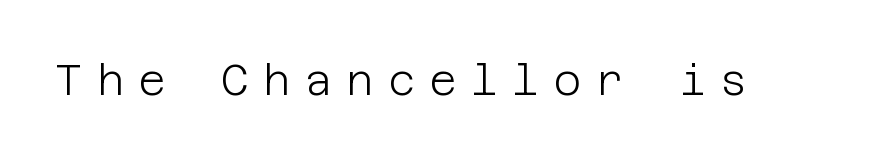
Typographically, this falls in the sans-serif category. A quiet, ordinary-to-light weight characterises the typeface. Glance below the letters and you will spot only blank space. Ordinary non-slanted type is in use. Inter-character spacing is expanded well beyond the font's built-in metrics.
